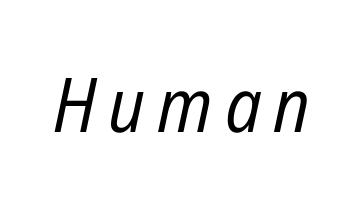
Q: Is the text bold? A: No.
Q: Is the text italic (slanted)? A: Yes, it leans right by about 12 degrees.
Q: Is the text underlined? A: No.
Q: Width (condensed, normal, or wide)? A: Condensed.
Q: Stroke contrast? A: Low.
Q: x-height? A: Medium.
Q: Monospaced? A: No.
